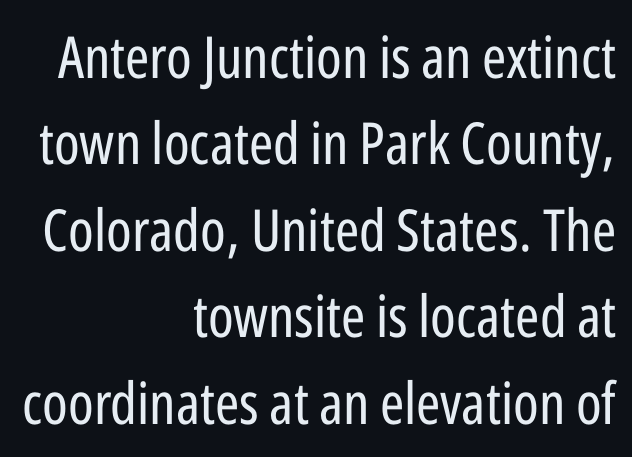
The image shows 58 px regular-weight, condensed sans-serif type, upright; set right-aligned, normal line spacing (1.49x), normal letter spacing, not underlined; low stroke contrast and a medium x-height.
